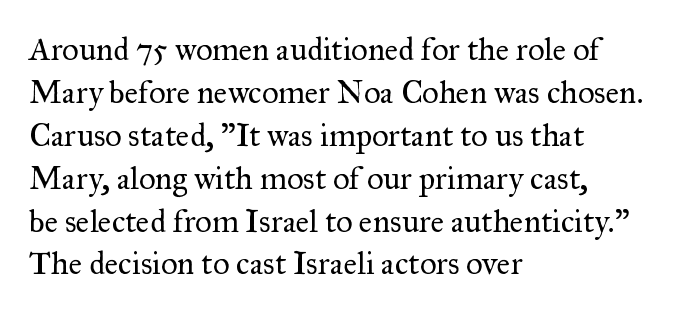
Q: Is the text bold? A: No.
Q: Is the text italic (slanted)? A: No, it is upright.
Q: Is the typeface a serif or a sans-serif typeface? A: Serif.
Q: Is the text underlined? A: No.
Q: How is the paragraph aligned? A: Left-aligned.
Q: Is the spacing between letters normal or unusually wide? A: Normal.
Q: Is the spacing between lines tight, normal or loose? A: Normal.
Q: Width (condensed, normal, or wide)? A: Normal.
Q: Stroke contrast? A: Medium.
Q: x-height? A: Small.
Q: Monospaced? A: No.
